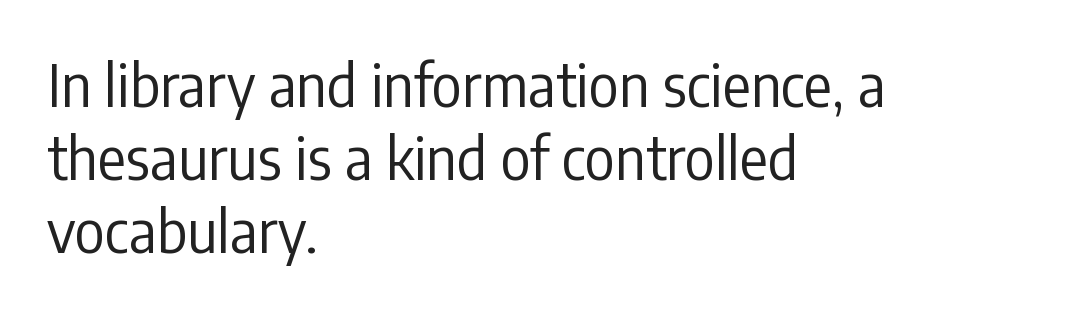
The image shows 58 px regular-weight, condensed sans-serif type, upright; set left-aligned, normal line spacing (1.26x), normal letter spacing, not underlined; low stroke contrast and a medium x-height.
